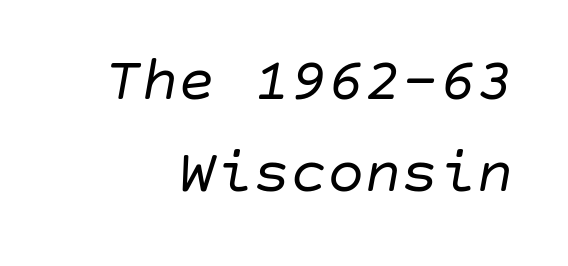
Q: Is the text bold? A: No.
Q: Is the text italic (slanted)? A: Yes, it leans right by about 10 degrees.
Q: Is the text underlined? A: No.
Q: How is the paragraph aligned? A: Right-aligned.
Q: Is the spacing between letters normal or unusually wide? A: Normal.
Q: Is the spacing between lines tight, normal or loose? A: Normal.
Q: Width (condensed, normal, or wide)? A: Normal.
Q: Stroke contrast? A: Low.
Q: x-height? A: Large.
